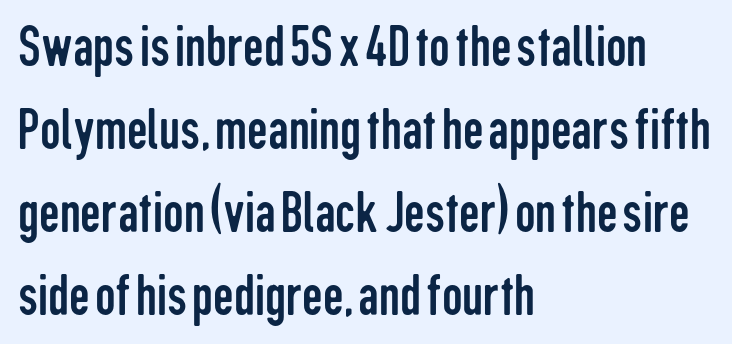
Q: Is the text bold? A: No.
Q: Is the text italic (slanted)? A: No, it is upright.
Q: Is the typeface a serif or a sans-serif typeface? A: Sans-serif.
Q: Is the text underlined? A: No.
Q: How is the paragraph aligned? A: Left-aligned.
Q: Is the spacing between letters normal or unusually wide? A: Normal.
Q: Is the spacing between lines tight, normal or loose? A: Normal.
Q: Width (condensed, normal, or wide)? A: Condensed.
Q: Stroke contrast? A: Low.
Q: x-height? A: Medium.
Q: Monospaced? A: No.
